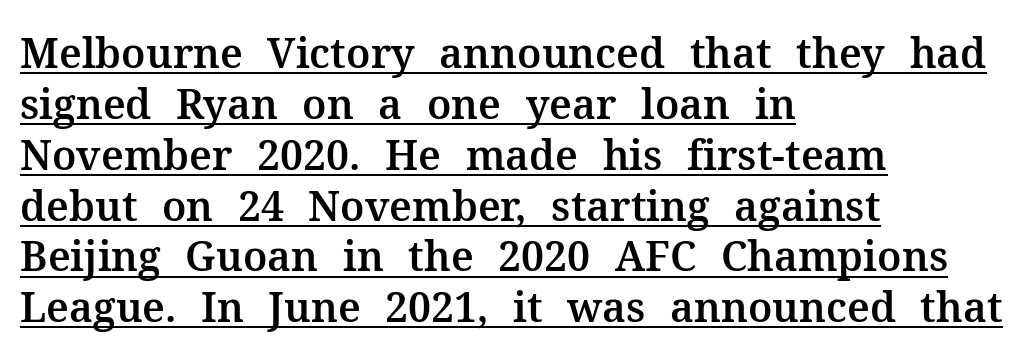
This rendering employs a face with finishing strokes, i.e., a serif. This rendering features underlined lettering. The typesetter chose a ragged-right arrangement here. Ordinary non-slanted type is in use.
